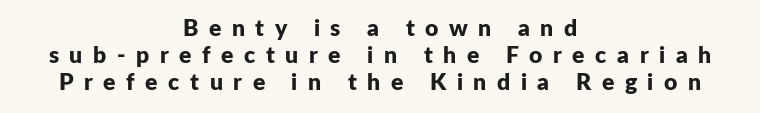
The image shows 23 px bold type, upright; set centered, line spacing 1.18x, unusually wide letter spacing (+0.46 em), not underlined.
